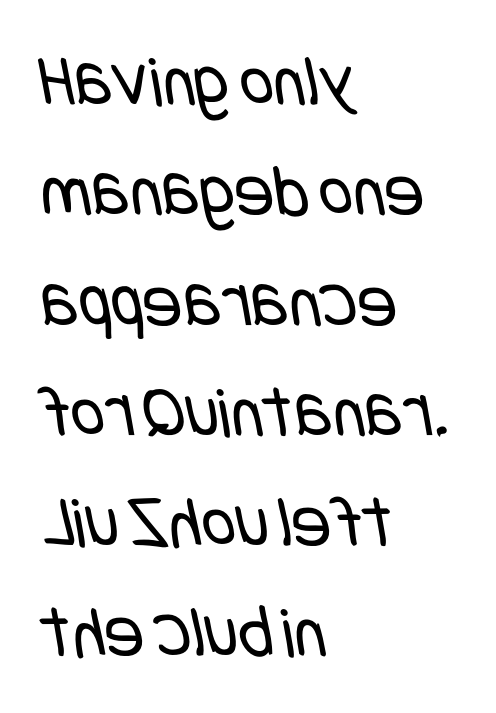
The image shows 74 px regular-weight, condensed sans-serif type; set left-aligned, normal line spacing (1.49x), normal letter spacing, not underlined; low stroke contrast and a large x-height.
